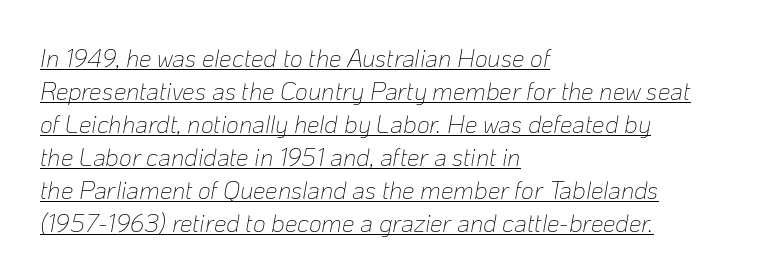
{"italic": "yes", "lean": "right", "slant_degrees": 10, "bold": "no", "underline": "yes", "align": "left", "line_spacing": "normal", "line_spacing_ratio": 1.32, "letter_spacing": "normal", "letter_spacing_em": 0.0, "glyph_px": 25}
